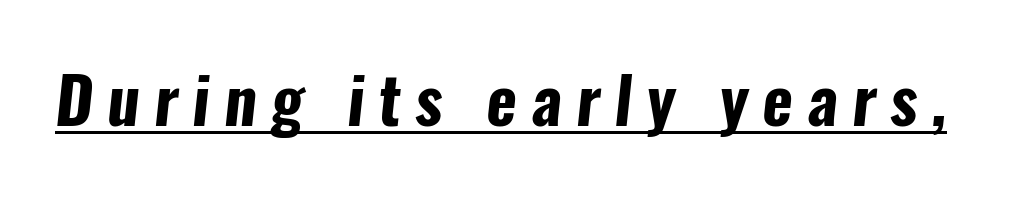
The image shows 65 px bold, condensed sans-serif type; set unusually wide letter spacing (+0.22 em), underlined; low stroke contrast and a medium x-height.
